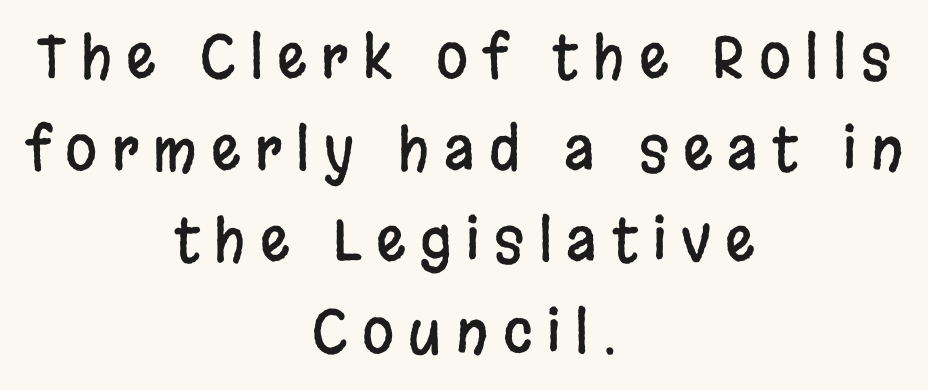
The image shows 58 px condensed sans-serif type, upright; set centered, normal line spacing (1.58x), unusually wide letter spacing (+0.25 em), not underlined; low stroke contrast and a large x-height.
